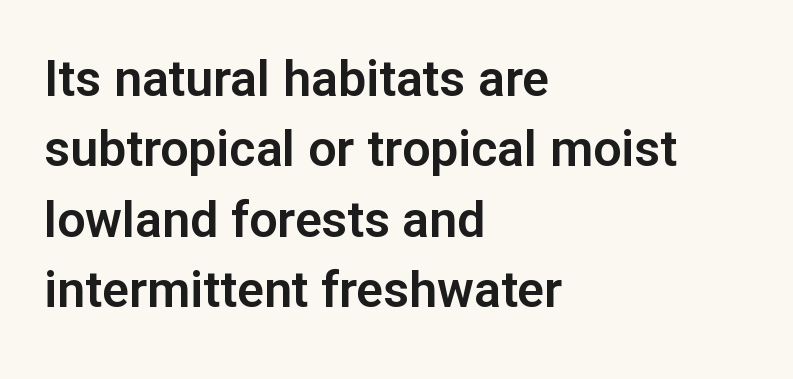
The image shows 50 px sans-serif type, upright; set left-aligned, normal line spacing (1.41x), normal letter spacing, not underlined; low stroke contrast and a medium x-height.
